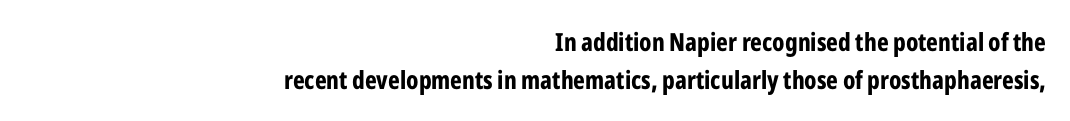
Right-aligned paragraph, ragged on the left. Vertical spacing — default. As a designer I'd log this as weight 700, bold. Beneath every word, the page is bare.
